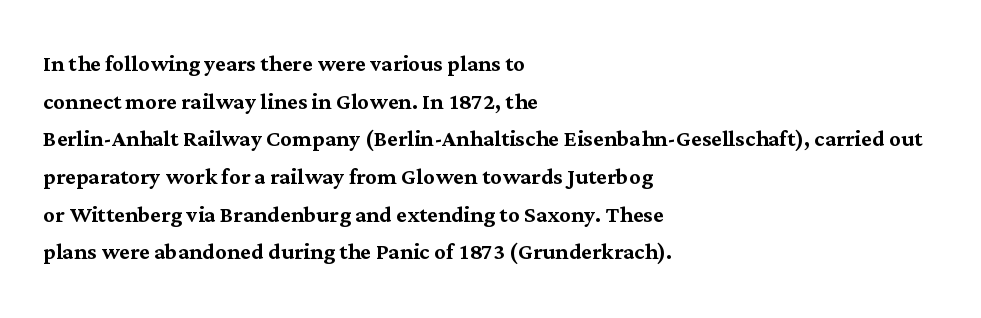
{"serif": "yes", "italic": "no", "width": "normal", "stroke_contrast": "medium", "x_height": "medium", "monospaced": "no", "underline": "no", "align": "left", "line_spacing": "normal", "line_spacing_ratio": 1.3, "letter_spacing": "normal", "letter_spacing_em": 0.0, "glyph_px": 29}
